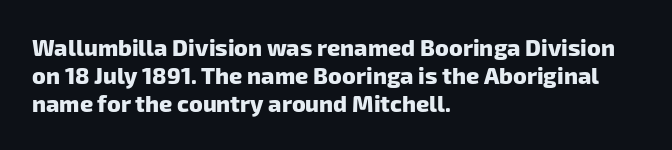
All the whitespace from short lines collects on the right. Only glyphs here, with clear space below each row. Bold? Absolutely — the strokes are thick and heavy. The letterforms sit shoulder to shoulder at normal distance.
